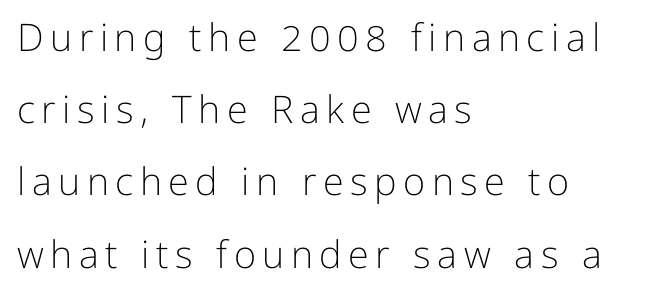
{"serif": "no", "italic": "no", "bold": "no", "weight": "light", "width": "normal", "stroke_contrast": "low", "x_height": "medium", "monospaced": "no", "underline": "no", "align": "left", "line_spacing": "loose", "line_spacing_ratio": 1.9, "glyph_px": 38}
